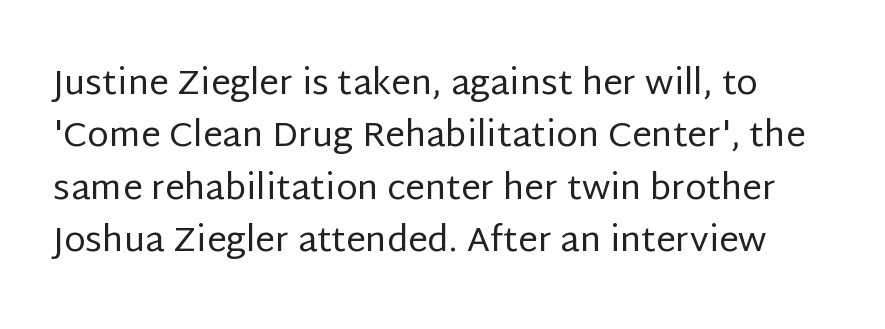
{"serif": "no", "italic": "no", "bold": "no", "weight": "regular", "width": "normal", "stroke_contrast": "low", "x_height": "large", "monospaced": "no", "underline": "no", "line_spacing": "normal", "line_spacing_ratio": 1.5, "letter_spacing": "normal", "letter_spacing_em": 0.0, "glyph_px": 35}
